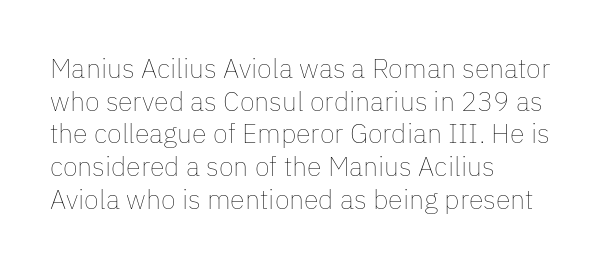
What stands out about the letter spacing? Nothing — it is the standard amount. This is not heavy type; no bold has been used. Just letters on the line, the space beneath them empty. Notice how the stems are strictly vertical — no italics here. This rendering uses left alignment, leaving the right contour irregular.
